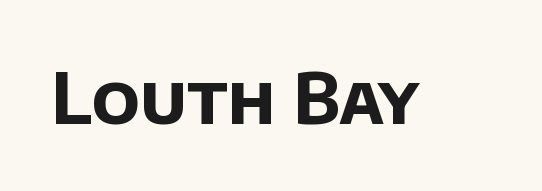
The image shows 70 px bold sans-serif type; set normal letter spacing, not underlined; low stroke contrast and a large x-height.
